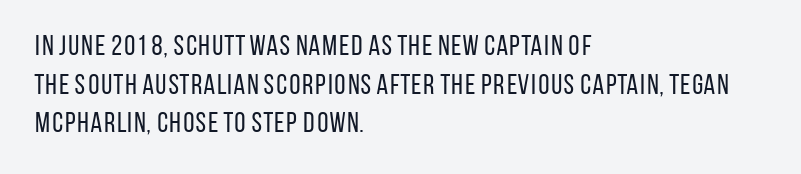
Q: Is the text bold? A: No.
Q: Is the text italic (slanted)? A: No, it is upright.
Q: Is the typeface a serif or a sans-serif typeface? A: Sans-serif.
Q: Is the text underlined? A: No.
Q: How is the paragraph aligned? A: Left-aligned.
Q: Is the spacing between letters normal or unusually wide? A: Normal.
Q: Is the spacing between lines tight, normal or loose? A: Normal.
Q: Width (condensed, normal, or wide)? A: Condensed.
Q: Stroke contrast? A: Low.
Q: x-height? A: Large.
Q: Monospaced? A: No.
